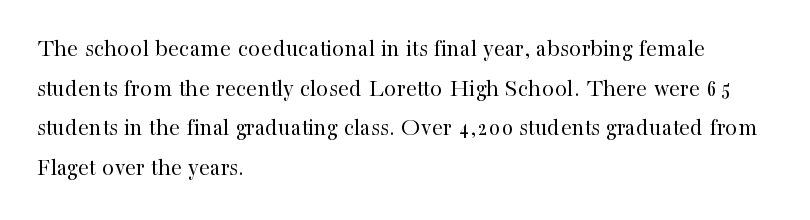
The image shows 25 px text type, upright; set left-aligned, normal line spacing (1.59x), normal letter spacing, not underlined.
